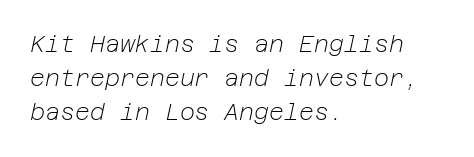
A light-to-regular cut is what we see here. Look at the tracking — it's just the regular setting, nothing added. Is the type slanted? Yes — the strokes lean at a clear angle. Horizontal bands of white between lines are of average thickness. Every row of glyphs begins at an identical x-position on the left.
